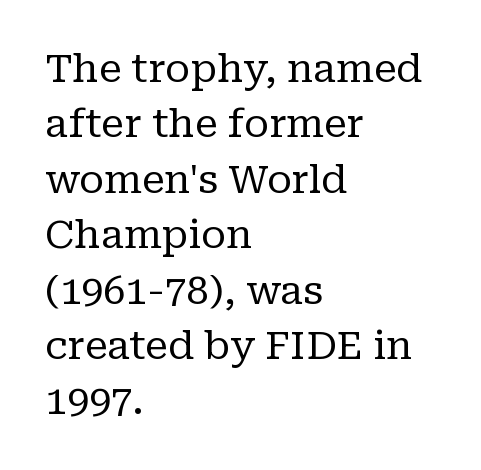
{"serif": "yes", "italic": "no", "bold": "no", "weight": "regular", "width": "normal", "stroke_contrast": "low", "x_height": "medium", "monospaced": "no", "underline": "no", "align": "left", "line_spacing": "normal", "line_spacing_ratio": 1.42, "letter_spacing": "normal", "letter_spacing_em": 0.0, "glyph_px": 39}
